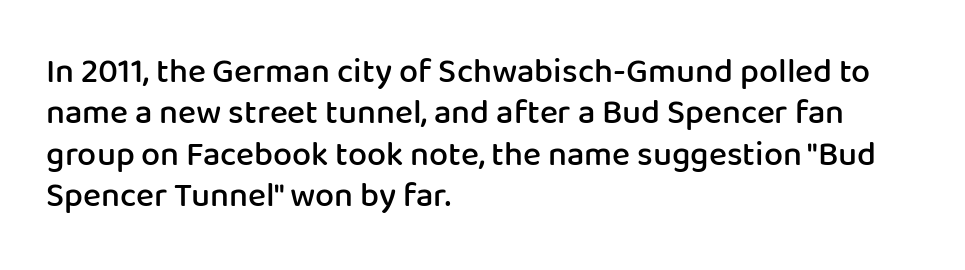
{"serif": "no", "italic": "no", "bold": "semi", "weight": "semibold", "width": "normal", "stroke_contrast": "low", "x_height": "medium", "monospaced": "no", "underline": "no", "align": "left", "line_spacing_ratio": 1.22, "letter_spacing": "normal", "letter_spacing_em": 0.0, "glyph_px": 34}
